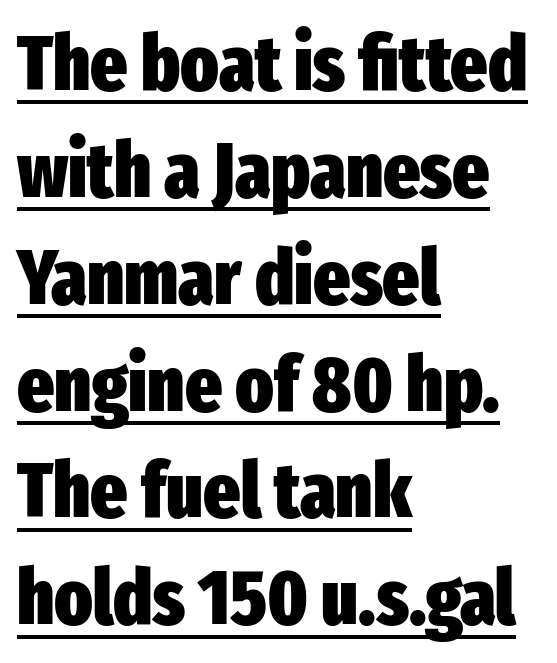
Between one letter and the next there's only the usual sliver of space. Compared with undecorated copy, this sample adds a rule below the words. Looks like regular typesetting: each glyph gets only the width it needs. In CSS terms this would be text-align: left. Students, this is bold: see how much ink each stroke carries. In terms of posture, this sample is upright.
